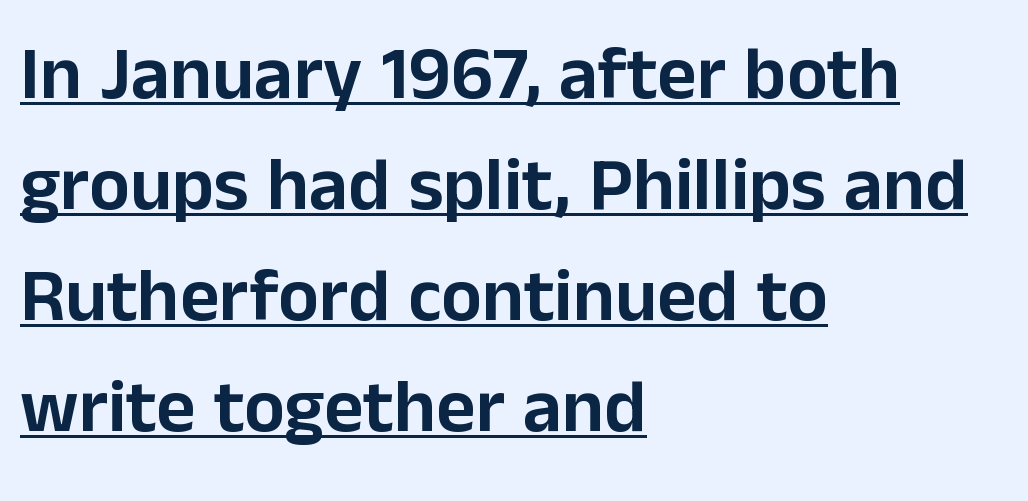
Has an underline been added? It has. You could not count columns in this text — the font is proportionally spaced. Examine the stroke ends and you'll find no serifs. The axis of the letterforms is exactly vertical.
